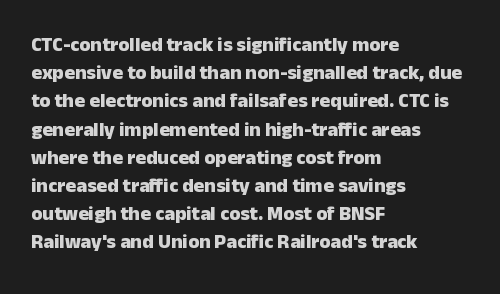
Q: Is the text bold? A: Yes.
Q: Is the text italic (slanted)? A: No, it is upright.
Q: Is the text underlined? A: No.
Q: How is the paragraph aligned? A: Left-aligned.
Q: Is the spacing between letters normal or unusually wide? A: Normal.
Q: Is the spacing between lines tight, normal or loose? A: Normal.
